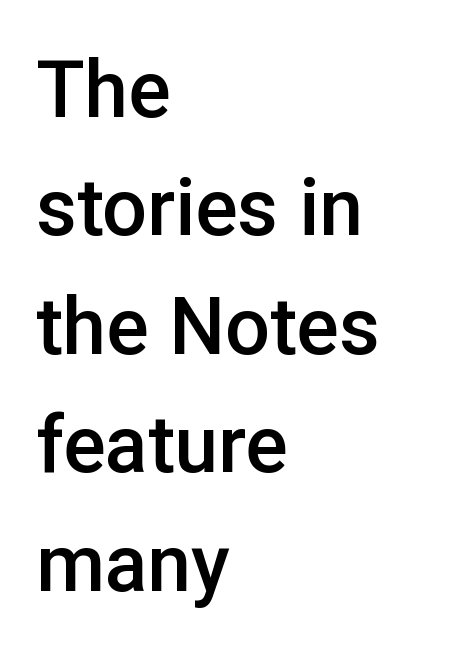
Q: Is the text bold? A: Semi-bold.
Q: Is the text italic (slanted)? A: No, it is upright.
Q: Is the typeface a serif or a sans-serif typeface? A: Sans-serif.
Q: Is the text underlined? A: No.
Q: How is the paragraph aligned? A: Left-aligned.
Q: Is the spacing between letters normal or unusually wide? A: Normal.
Q: Is the spacing between lines tight, normal or loose? A: Normal.
Q: Width (condensed, normal, or wide)? A: Normal.
Q: Stroke contrast? A: Low.
Q: x-height? A: Medium.
Q: Monospaced? A: No.
